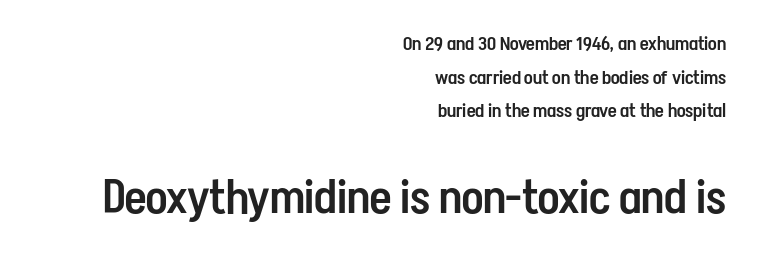
The image shows 47 px semibold, condensed sans-serif type, upright; set right-aligned, line spacing 1.77x, normal letter spacing, not underlined; the second (bottom) block is 2.47x larger; low stroke contrast and a medium x-height.
